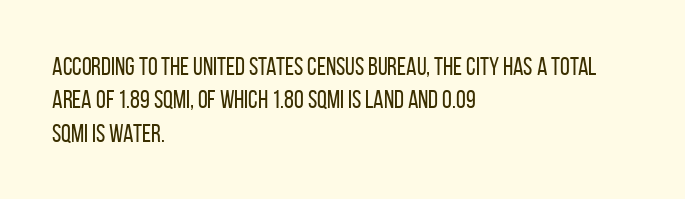
{"italic": "no", "bold": "no", "underline": "no", "align": "left", "line_spacing": "normal", "line_spacing_ratio": 1.34, "letter_spacing": "normal", "letter_spacing_em": 0.0, "glyph_px": 25}
